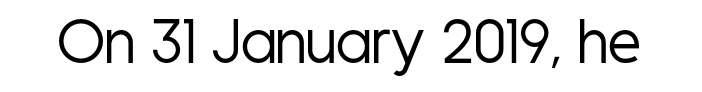
Has an underline been added? It has not. Quick note: not italic, upright. The typesetting does not lean heavy: it is not bold. Students, note that the glyphs here touch the page at normal intervals.
